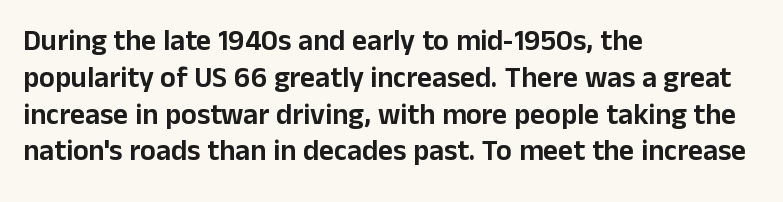
Students, note that the glyphs here touch the page at normal intervals. Lines of text with bare space underneath. Think of a printed novel: that variable character pitch is what you see here. Look at the bottom of the vertical strokes: they stop flat, with no serifs.
